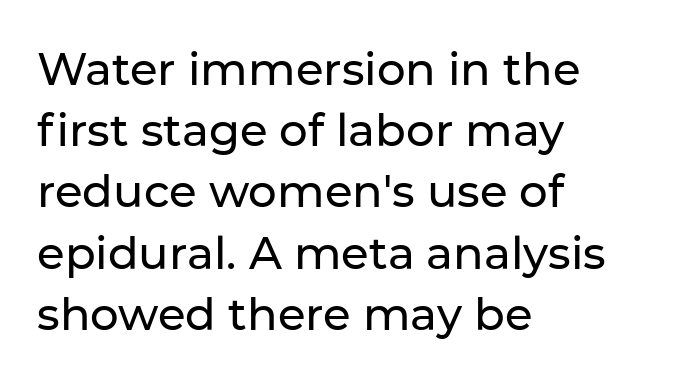
The image shows 45 px sans-serif type, upright; set left-aligned, normal line spacing (1.36x), normal letter spacing, not underlined; low stroke contrast and a medium x-height.
